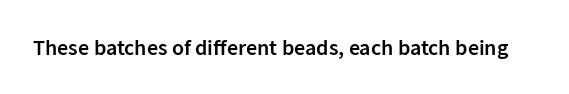
There is no visible air inserted between adjacent glyphs. The characters look somewhat weighty, a semibold short of true bold. Check the space under the baseline: it is left empty. Ascenders rise straight up at ninety degrees.
